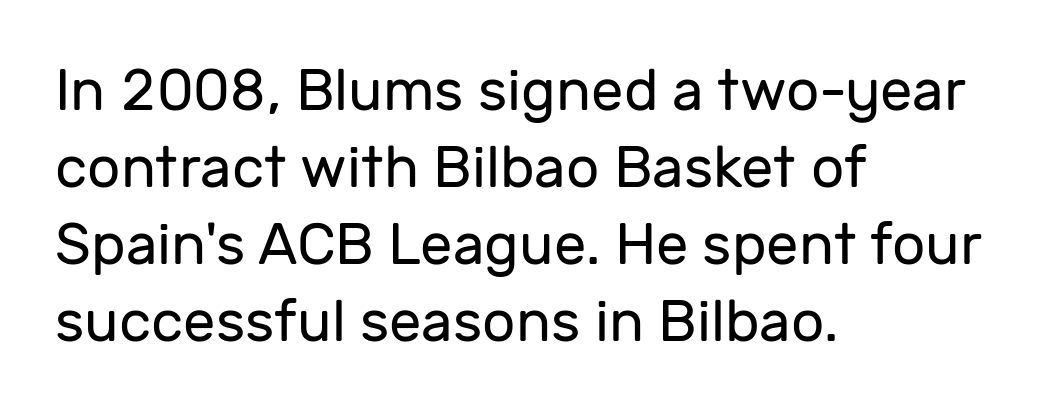
The image shows 58 px regular-weight sans-serif type, upright; set left-aligned, normal line spacing (1.33x), normal letter spacing, not underlined; low stroke contrast and a medium x-height.
